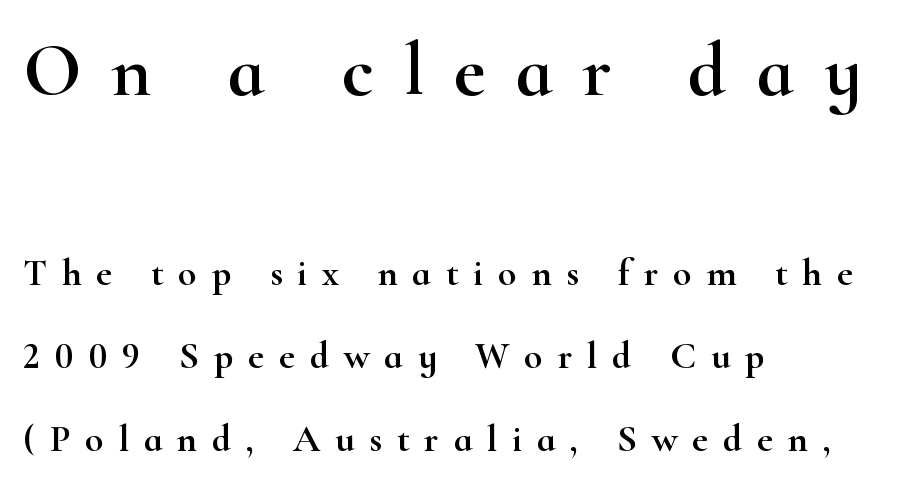
{"serif": "yes", "italic": "no", "width": "wide", "stroke_contrast": "high", "x_height": "small", "monospaced": "no", "underline": "no", "align": "left", "line_spacing": "loose", "line_spacing_ratio": 2.18, "letter_spacing": "wide", "letter_spacing_em": 0.39, "larger_block": "first", "size_ratio": 2.0, "glyph_px": 76}
